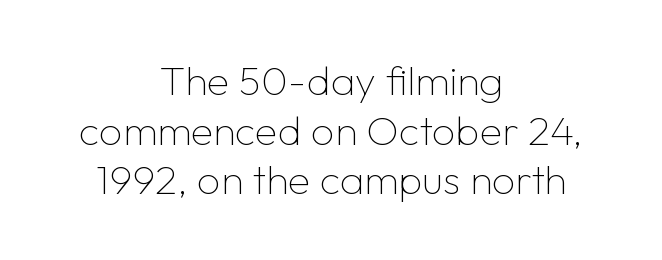
{"serif": "no", "italic": "no", "bold": "no", "weight": "thin", "width": "normal", "stroke_contrast": "low", "x_height": "medium", "monospaced": "no", "underline": "no", "align": "center", "line_spacing_ratio": 1.21, "letter_spacing": "normal", "letter_spacing_em": 0.0, "glyph_px": 41}
